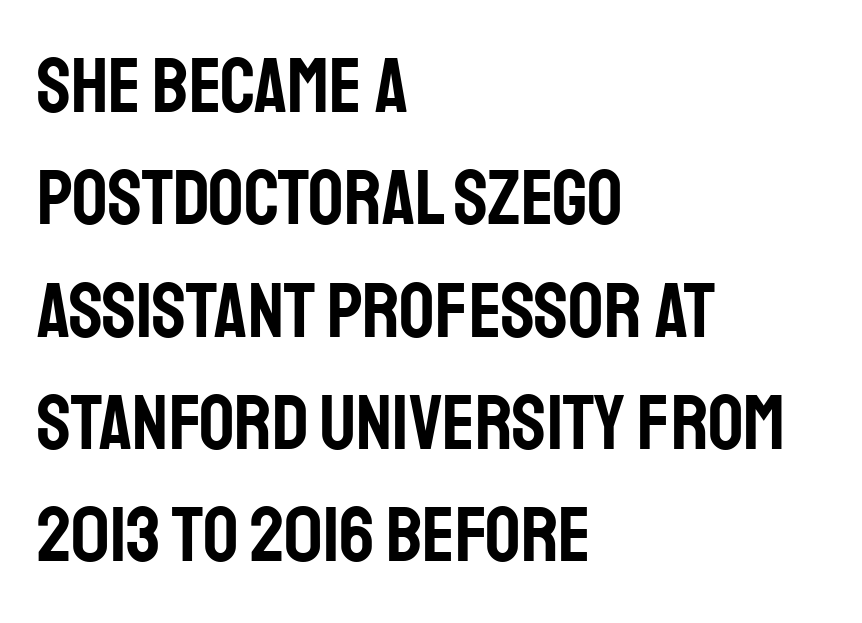
The image shows 78 px condensed sans-serif type, upright; set left-aligned, normal line spacing (1.44x), normal letter spacing, not underlined; low stroke contrast and a large x-height.
